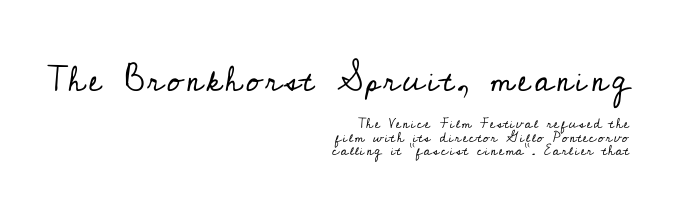
Unmarked baselines from the first word to the last. Summary of weight: not heavy and not bold. The more generous point size was reserved for the upper chunk. Do the characters align in a grid? No, the font is proportional.
